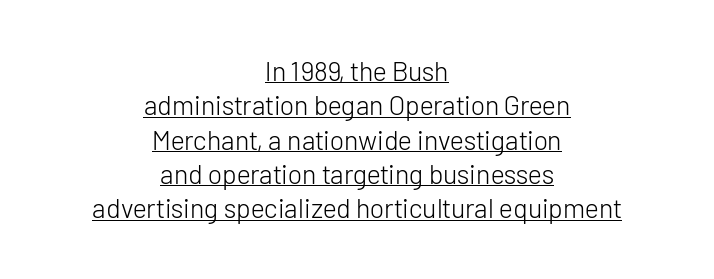
{"italic": "no", "bold": "no", "underline": "yes", "align": "center", "line_spacing": "normal", "line_spacing_ratio": 1.27, "letter_spacing": "normal", "letter_spacing_em": 0.0, "glyph_px": 27}
